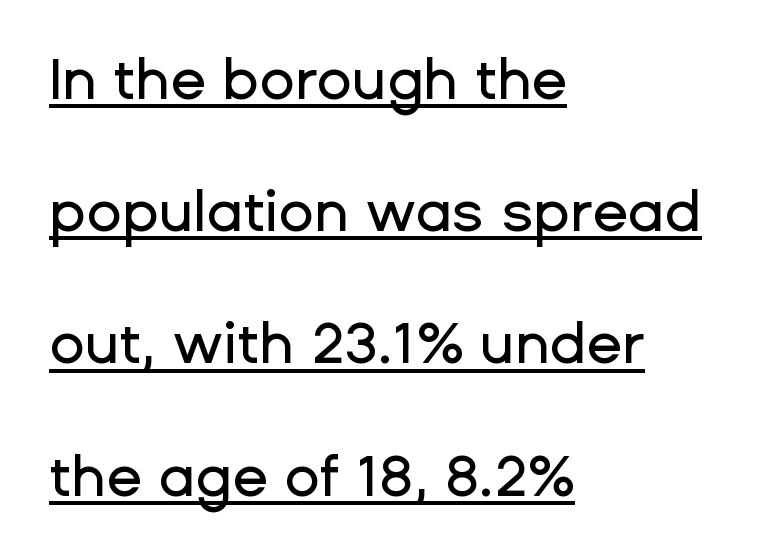
{"serif": "no", "italic": "no", "width": "normal", "stroke_contrast": "low", "x_height": "medium", "monospaced": "no", "underline": "yes", "align": "left", "line_spacing": "loose", "line_spacing_ratio": 2.28, "letter_spacing": "normal", "letter_spacing_em": 0.0, "glyph_px": 58}
